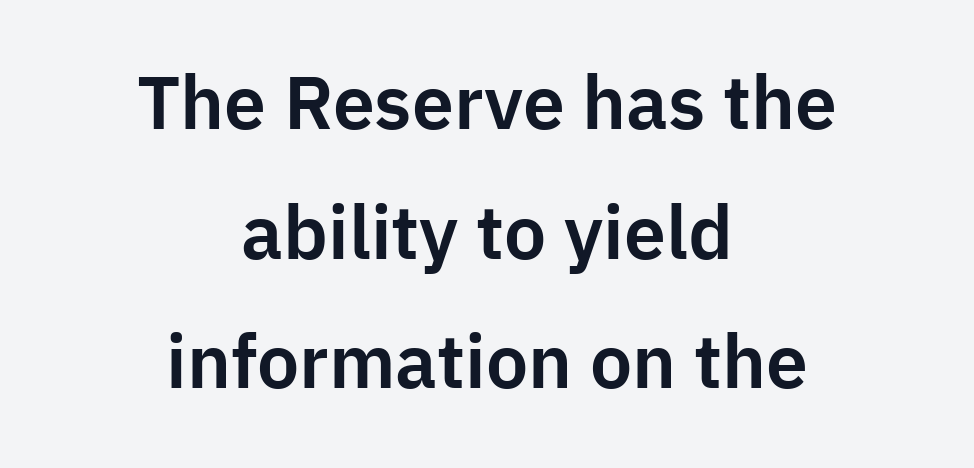
Q: Is the text italic (slanted)? A: No, it is upright.
Q: Is the typeface a serif or a sans-serif typeface? A: Sans-serif.
Q: Is the text underlined? A: No.
Q: How is the paragraph aligned? A: Centered.
Q: Is the spacing between letters normal or unusually wide? A: Normal.
Q: Width (condensed, normal, or wide)? A: Normal.
Q: Stroke contrast? A: Low.
Q: x-height? A: Medium.
Q: Monospaced? A: No.
